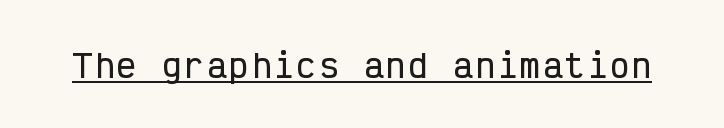
Q: Is the text italic (slanted)? A: No, it is upright.
Q: Is the typeface a serif or a sans-serif typeface? A: Sans-serif.
Q: Is the text underlined? A: Yes.
Q: Width (condensed, normal, or wide)? A: Condensed.
Q: Stroke contrast? A: Low.
Q: x-height? A: Medium.
Q: Monospaced? A: Yes.
